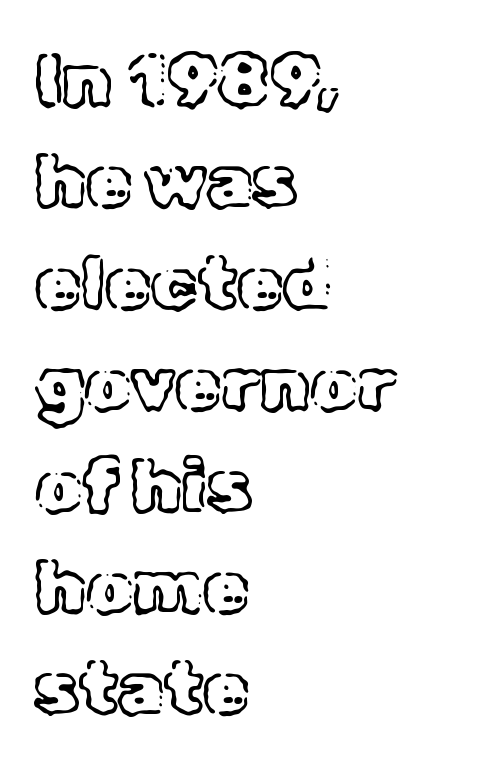
Compared with typical body copy, the letter spacing here is the same. Underline: absent. Layout note: lines flush left. Rendered with straight, roman letterforms. Evenly set lines give the paragraph a standard silhouette.
